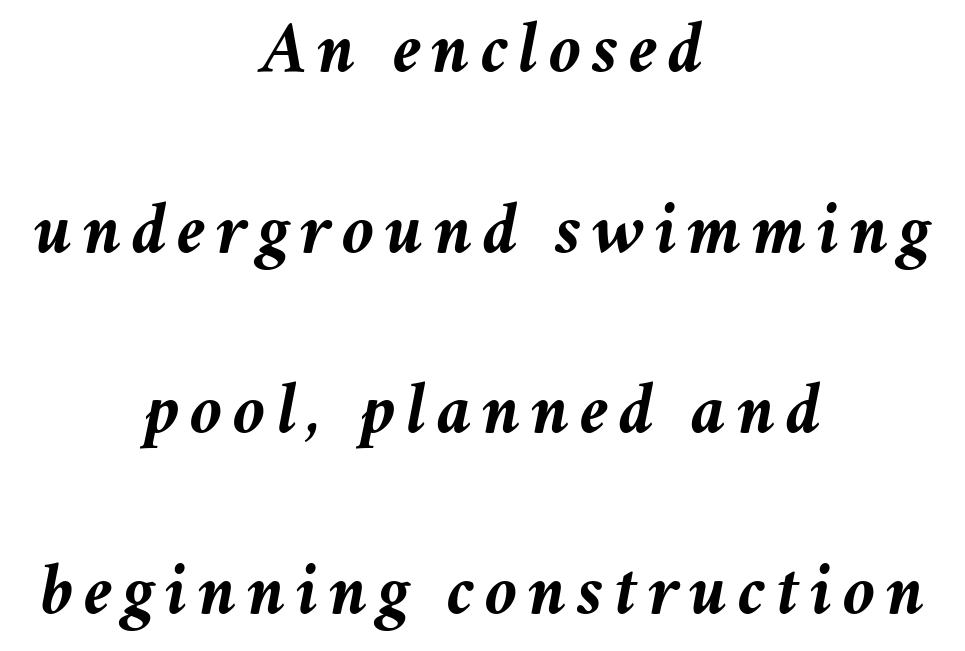
This is heavy type, rendered in bold. The strip under each line holds only bare page. The typesetter chose a symmetrical, centered arrangement here. The leading is generous, giving the passage an open texture. Looking at the ascenders, they clearly lean. Is this a fixed-width face? No — the glyphs have proportional, varying widths.
